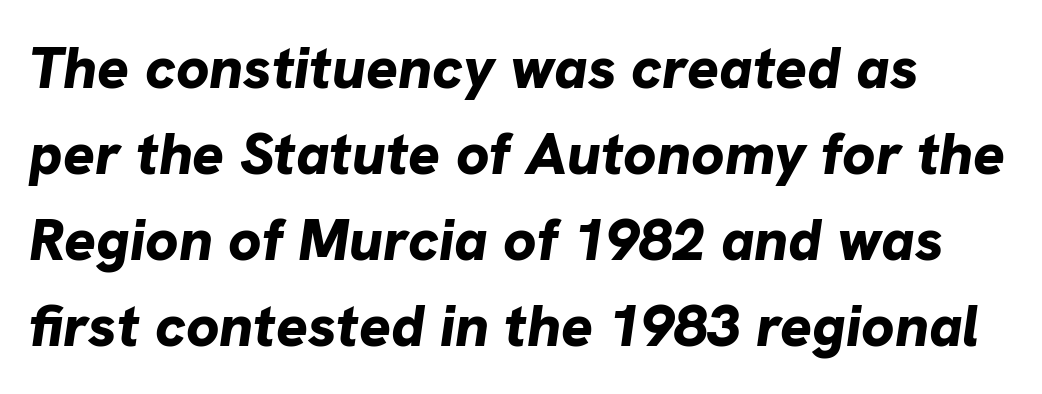
{"italic": "yes", "lean": "right", "slant_degrees": 8, "bold": "yes", "weight": "bold", "width": "normal", "stroke_contrast": "low", "x_height": "medium", "monospaced": "no", "underline": "no", "line_spacing": "normal", "line_spacing_ratio": 1.46, "letter_spacing": "normal", "letter_spacing_em": 0.0, "glyph_px": 59}
